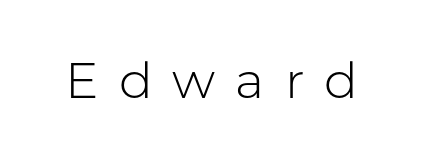
The image shows 50 px light sans-serif type, upright; set unusually wide letter spacing (+0.4 em), not underlined; low stroke contrast and a medium x-height.
